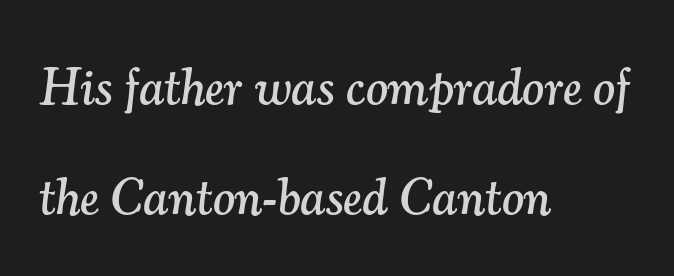
{"serif": "yes", "italic": "yes", "lean": "right", "slant_degrees": 7, "width": "normal", "stroke_contrast": "medium", "x_height": "small", "monospaced": "no", "underline": "no", "align": "left", "line_spacing": "loose", "line_spacing_ratio": 2.11, "letter_spacing": "normal", "letter_spacing_em": 0.0, "glyph_px": 52}
